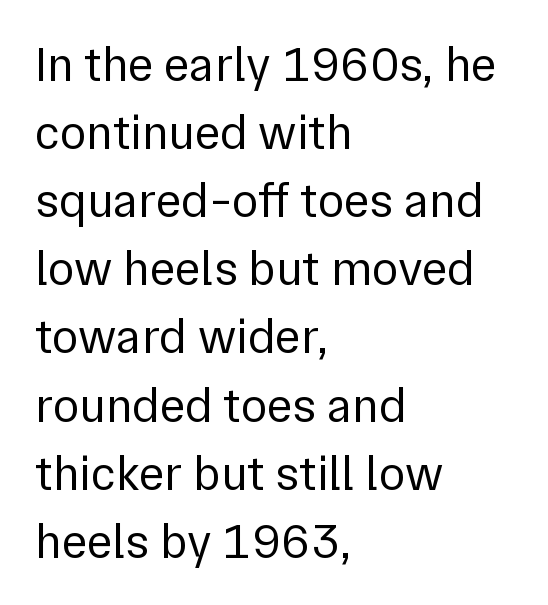
Q: Is the text bold? A: No.
Q: Is the text italic (slanted)? A: No, it is upright.
Q: Is the typeface a serif or a sans-serif typeface? A: Sans-serif.
Q: Is the text underlined? A: No.
Q: How is the paragraph aligned? A: Left-aligned.
Q: Is the spacing between letters normal or unusually wide? A: Normal.
Q: Is the spacing between lines tight, normal or loose? A: Normal.
Q: Width (condensed, normal, or wide)? A: Normal.
Q: x-height? A: Medium.
Q: Monospaced? A: No.
